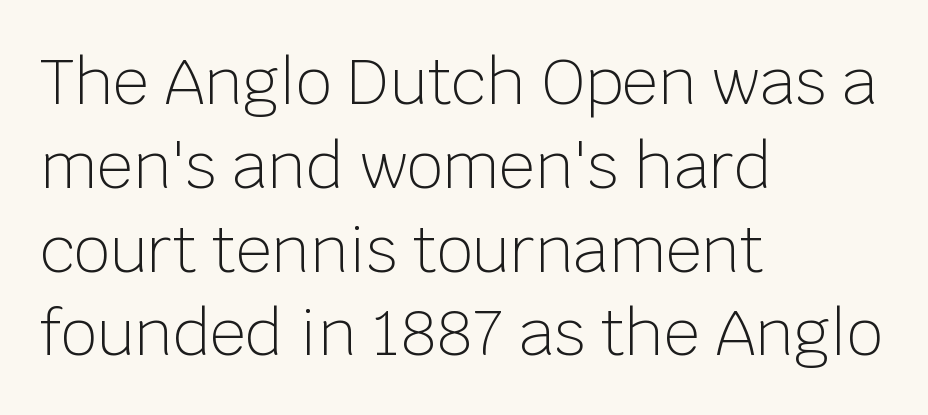
Stems and bowls with no extra thickness — not bold. The ragged edge is on the right, which tells us the setting is flush left. Do the letters lean? They stand straight. The letters advance in unequal steps, a hallmark of proportional type. The rows are spaced the way most documents space them. A typesetter would call this zero additional tracking.
